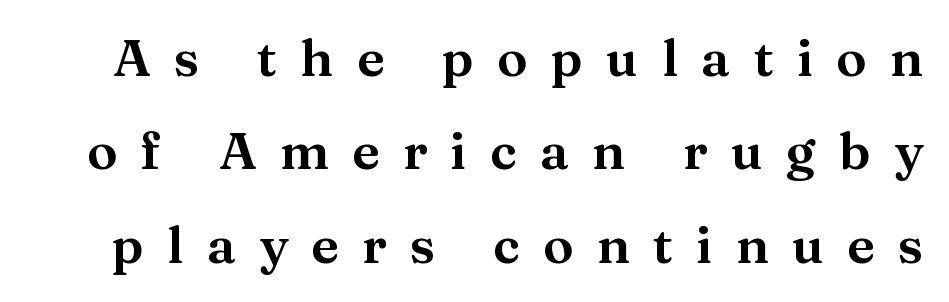
Q: Is the text italic (slanted)? A: No, it is upright.
Q: Is the typeface a serif or a sans-serif typeface? A: Serif.
Q: Is the text underlined? A: No.
Q: Is the spacing between letters normal or unusually wide? A: Unusually wide.
Q: Width (condensed, normal, or wide)? A: Normal.
Q: Stroke contrast? A: Medium.
Q: x-height? A: Medium.
Q: Monospaced? A: No.
